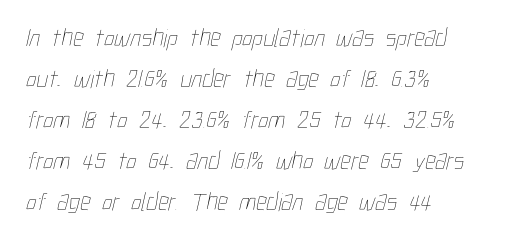
{"bold": "no", "underline": "no", "align": "left", "line_spacing": "normal", "line_spacing_ratio": 1.58, "letter_spacing": "normal", "letter_spacing_em": 0.0, "glyph_px": 26}
